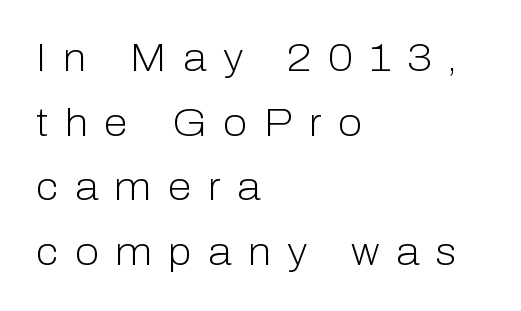
The image shows 39 px light sans-serif type, upright; set left-aligned, normal line spacing (1.66x), unusually wide letter spacing (+0.42 em), not underlined; low stroke contrast and a medium x-height.
